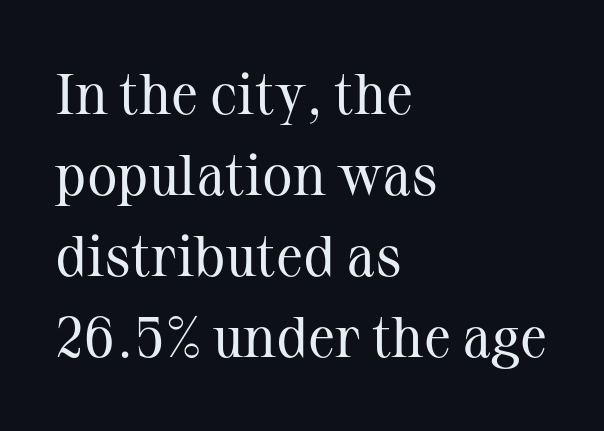
{"serif": "yes", "italic": "no", "bold": "no", "weight": "regular", "width": "normal", "stroke_contrast": "medium", "x_height": "medium", "monospaced": "no", "underline": "no", "align": "left", "line_spacing": "normal", "line_spacing_ratio": 1.42, "letter_spacing": "normal", "letter_spacing_em": 0.0, "glyph_px": 57}
